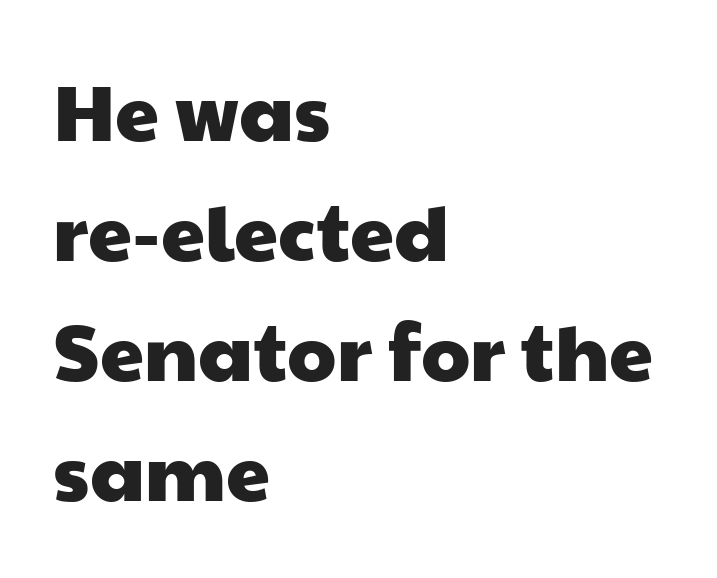
The face used here is a sans, in the tradition of grotesques and geometrics. Leading: standard. Note the varied advance widths — an 'i' is clearly narrower than an 'm'. The space beneath each line is pristine and unruled. This sample uses plain, unmodified letter spacing. Where is the straight margin? On the left.
